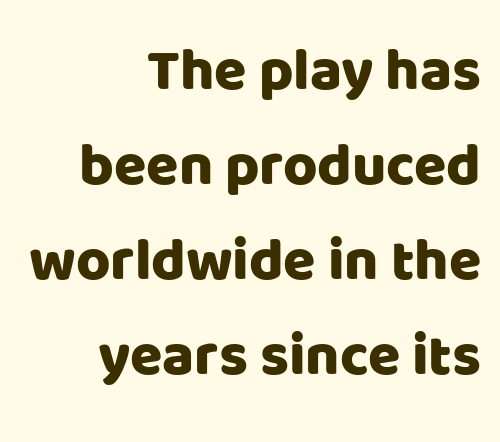
The letterforms sit shoulder to shoulder at normal distance. You could not count columns in this text — the font is proportionally spaced. Typographically, this falls in the sans-serif category. The rag falls on the left side of this text block. The baseline area is clear. Italic: no, the glyphs are upright roman.
